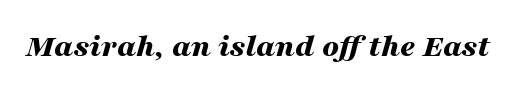
The image shows 33 px bold, wide type, italic (leaning right); set normal letter spacing, not underlined; medium stroke contrast and a medium x-height.
